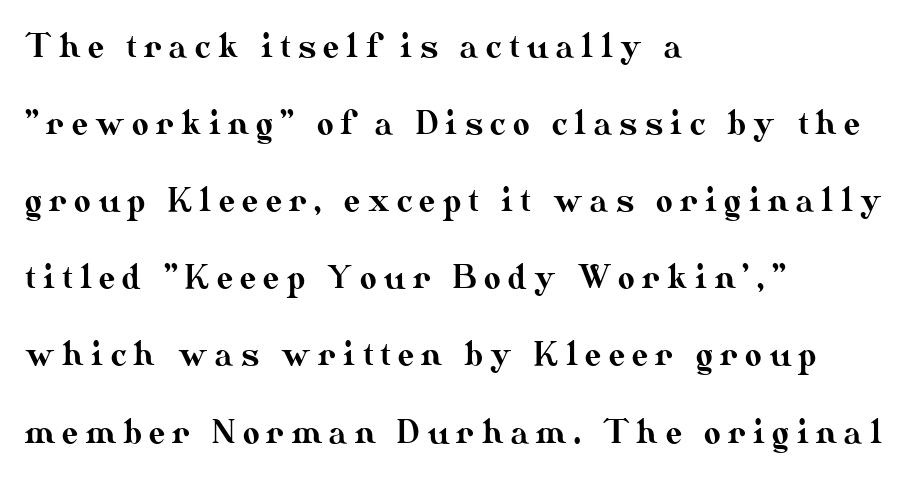
Q: Is the text italic (slanted)? A: No, it is upright.
Q: Is the text underlined? A: No.
Q: How is the paragraph aligned? A: Left-aligned.
Q: Is the spacing between letters normal or unusually wide? A: Unusually wide.
Q: Is the spacing between lines tight, normal or loose? A: Loose.
Q: Width (condensed, normal, or wide)? A: Normal.
Q: Stroke contrast? A: Medium.
Q: x-height? A: Small.
Q: Monospaced? A: No.
